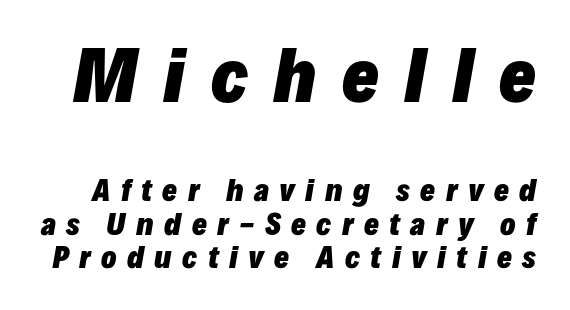
The rendering uses natural spacing where letterforms have individual widths. The passage shown begins with its larger block and ends with its smaller one. Short note: letters widely spaced. Tall strokes in this sample are angled rather than plumb. The typesetting leans heavy: a genuine bold. Has an underline been added? It has not.
